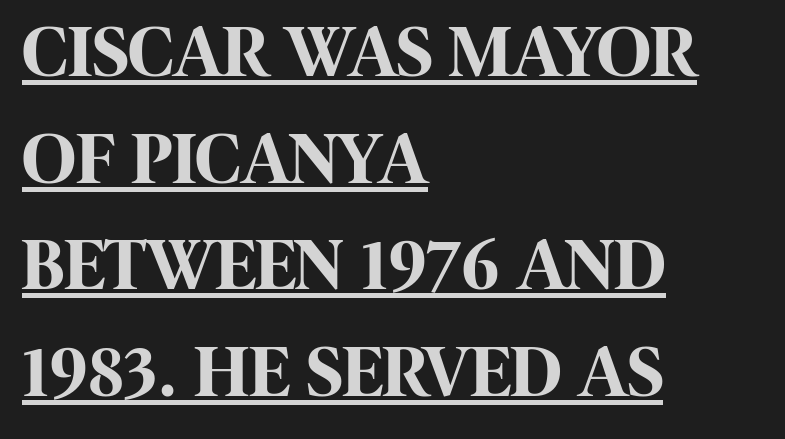
Q: Is the text bold? A: Yes.
Q: Is the text italic (slanted)? A: No, it is upright.
Q: Is the typeface a serif or a sans-serif typeface? A: Sans-serif.
Q: Is the text underlined? A: Yes.
Q: How is the paragraph aligned? A: Left-aligned.
Q: Is the spacing between letters normal or unusually wide? A: Normal.
Q: Is the spacing between lines tight, normal or loose? A: Normal.
Q: Width (condensed, normal, or wide)? A: Condensed.
Q: Stroke contrast? A: High.
Q: x-height? A: Large.
Q: Monospaced? A: No.
